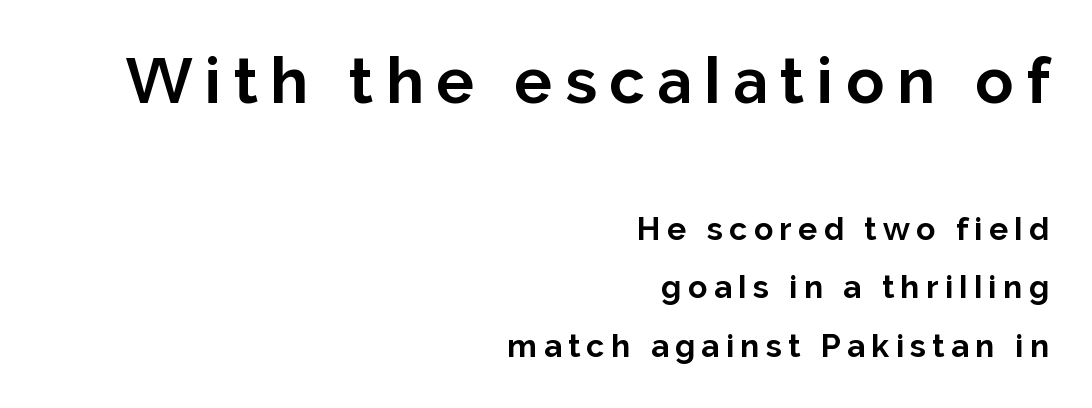
{"serif": "no", "italic": "no", "bold": "yes", "weight": "bold", "width": "normal", "stroke_contrast": "low", "x_height": "medium", "monospaced": "no", "underline": "no", "align": "right", "line_spacing_ratio": 1.83, "letter_spacing": "wide", "letter_spacing_em": 0.2, "larger_block": "first", "size_ratio": 1.97, "glyph_px": 63}
